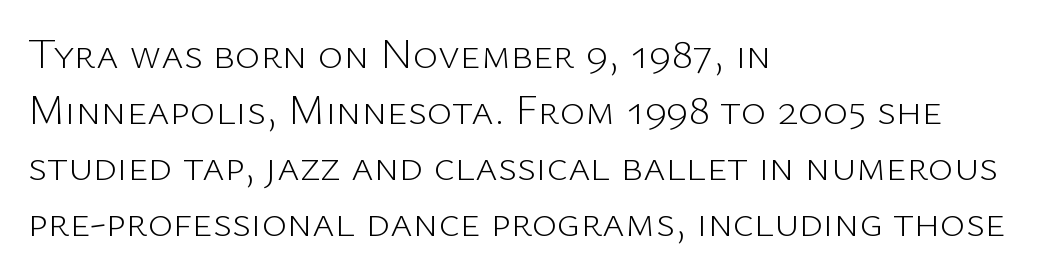
The image shows 43 px light sans-serif type, upright; set left-aligned, normal line spacing (1.3x), normal letter spacing, not underlined; low stroke contrast and a medium x-height.
